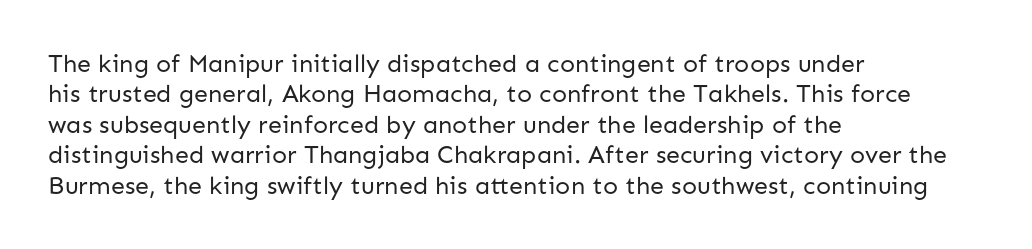
Nope, not italic — everything's standing straight. Only glyphs here, with clear space below each row. Leftover space on each line is placed entirely after the last word. The gaps between neighbouring characters are ordinary and unremarkable. A light-to-regular cut is what we see here.
